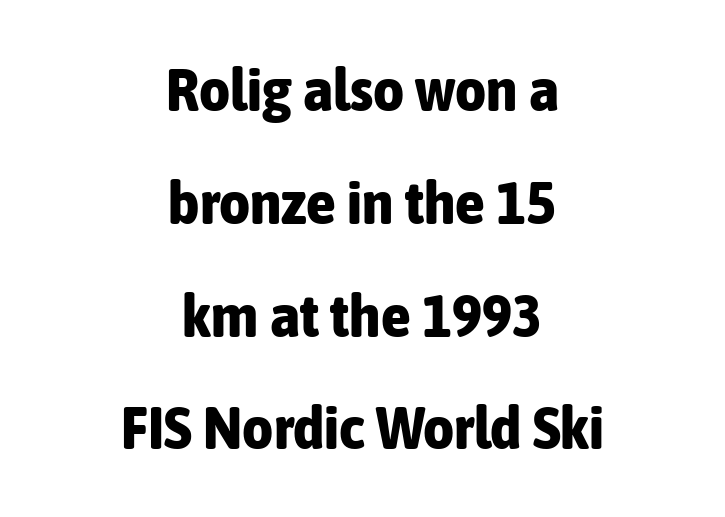
The image shows 60 px bold, condensed sans-serif type, upright; set centered, line spacing 1.88x, normal letter spacing, not underlined; low stroke contrast and a medium x-height.
